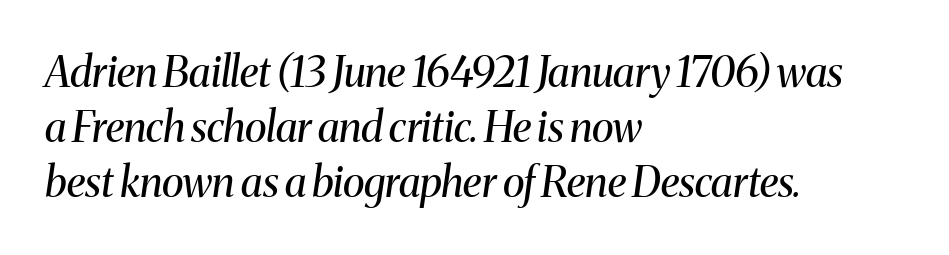
An italicized treatment has been applied to the whole sample. The passage shown stacks its lines at a standard gap. Type style note: has serifs. Reading down the block, your eye returns to a fixed left position each line. Anything drawn beneath the words? Only blank space.
